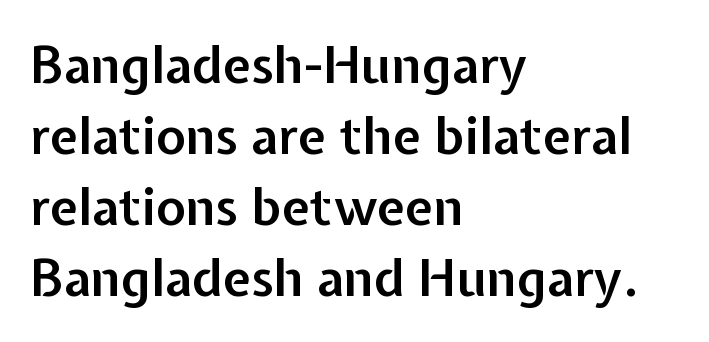
The image shows 51 px semibold sans-serif type, upright; set left-aligned, normal line spacing (1.39x), normal letter spacing, not underlined; low stroke contrast and a medium x-height.
